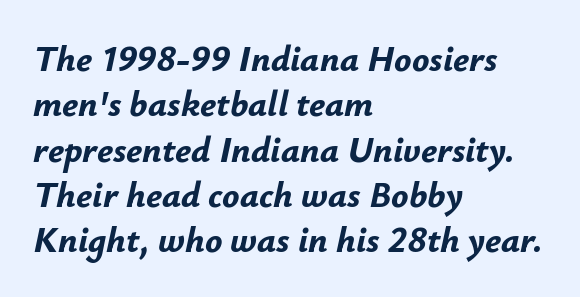
Vertically, the passage feels balanced, rows spaced as you'd expect. Character widths vary here, with narrow letters taking less room than wide ones. Only glyphs here, with clear space below each row. The passage shown leans; its letterforms are oblique. A typesetter would call this zero additional tracking. This rendering uses left alignment, leaving the right contour irregular.
